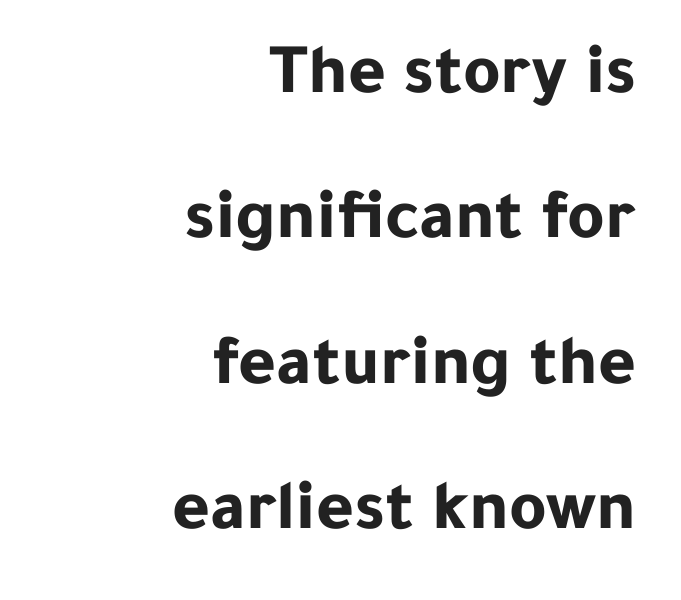
Q: Is the text bold? A: Yes.
Q: Is the text italic (slanted)? A: No, it is upright.
Q: Is the typeface a serif or a sans-serif typeface? A: Sans-serif.
Q: Is the text underlined? A: No.
Q: How is the paragraph aligned? A: Right-aligned.
Q: Is the spacing between letters normal or unusually wide? A: Normal.
Q: Is the spacing between lines tight, normal or loose? A: Loose.
Q: Width (condensed, normal, or wide)? A: Normal.
Q: Stroke contrast? A: Low.
Q: x-height? A: Medium.
Q: Monospaced? A: No.
